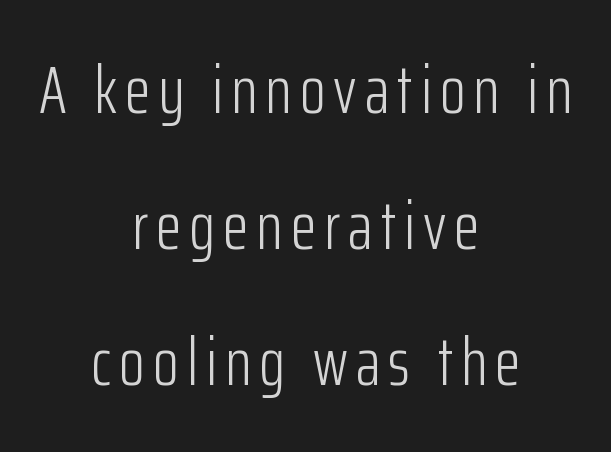
Each line is balanced around a shared central axis. The letters advance in unequal steps, a hallmark of proportional type. Bold? No — there's no thickening of the strokes. Check the space under the baseline: it is left empty. Unlike italic type, these characters show no tilt at all.
